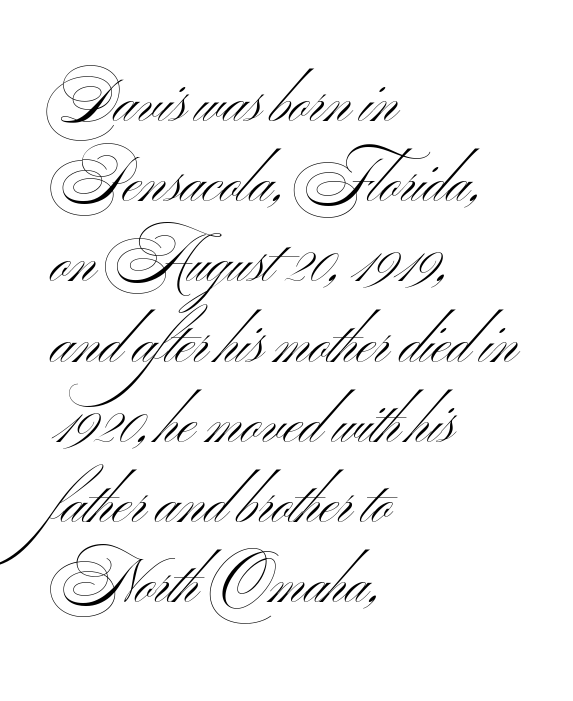
Is this a fixed-width face? No — the glyphs have proportional, varying widths. Does extra space separate the letters? No, they use regular spacing. Bold? No — there's no thickening of the strokes. Leading: standard. The lines in this sample share a left origin and differ only in where they stop.
